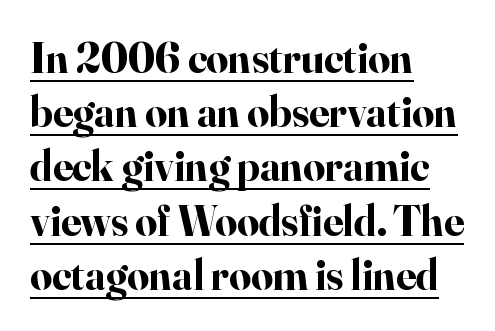
Q: Is the text bold? A: Yes.
Q: Is the text italic (slanted)? A: No, it is upright.
Q: Is the typeface a serif or a sans-serif typeface? A: Serif.
Q: Is the text underlined? A: Yes.
Q: How is the paragraph aligned? A: Left-aligned.
Q: Is the spacing between letters normal or unusually wide? A: Normal.
Q: Is the spacing between lines tight, normal or loose? A: Normal.
Q: Width (condensed, normal, or wide)? A: Normal.
Q: Stroke contrast? A: High.
Q: x-height? A: Small.
Q: Monospaced? A: No.
